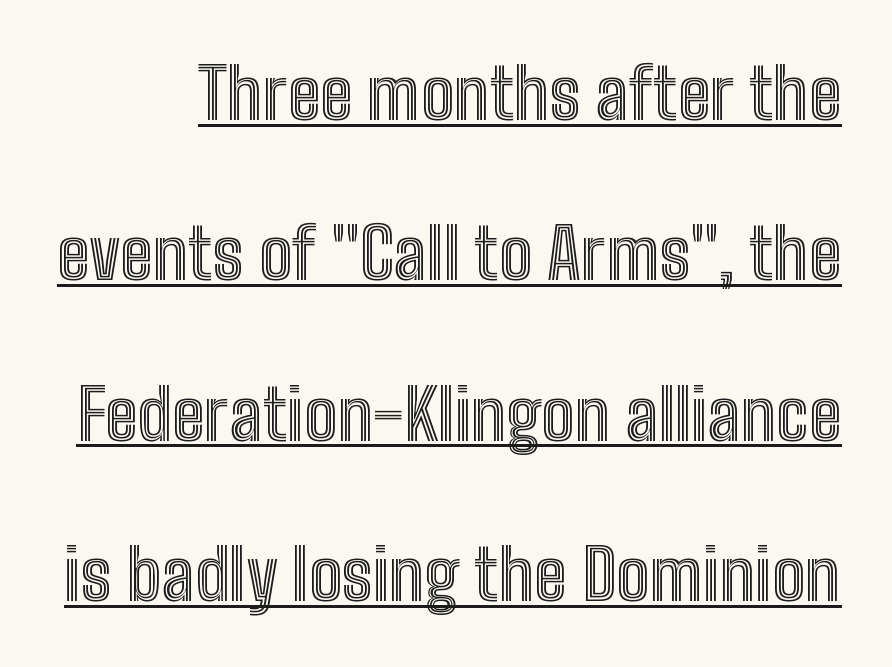
The image shows 70 px condensed type, upright; set loose line spacing (2.29x), normal letter spacing, underlined; a medium x-height.
